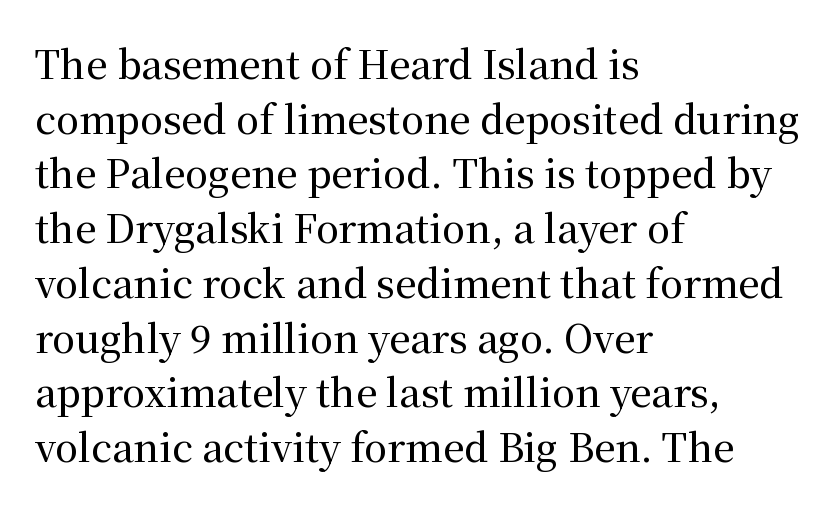
The image shows 38 px serif type, upright; set left-aligned, normal line spacing (1.44x), normal letter spacing, not underlined; medium stroke contrast and a medium x-height.
